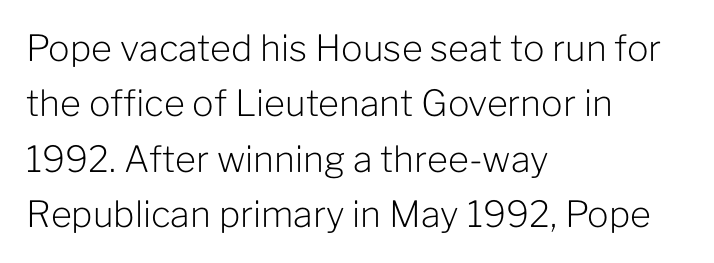
Q: Is the text bold? A: No.
Q: Is the text italic (slanted)? A: No, it is upright.
Q: Is the typeface a serif or a sans-serif typeface? A: Sans-serif.
Q: Is the text underlined? A: No.
Q: How is the paragraph aligned? A: Left-aligned.
Q: Is the spacing between letters normal or unusually wide? A: Normal.
Q: Is the spacing between lines tight, normal or loose? A: Normal.
Q: Width (condensed, normal, or wide)? A: Normal.
Q: Stroke contrast? A: Low.
Q: x-height? A: Medium.
Q: Monospaced? A: No.
